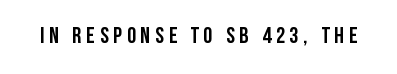
Q: Is the text bold? A: Yes.
Q: Is the text italic (slanted)? A: No, it is upright.
Q: Is the text underlined? A: No.
Q: Is the spacing between letters normal or unusually wide? A: Unusually wide.
